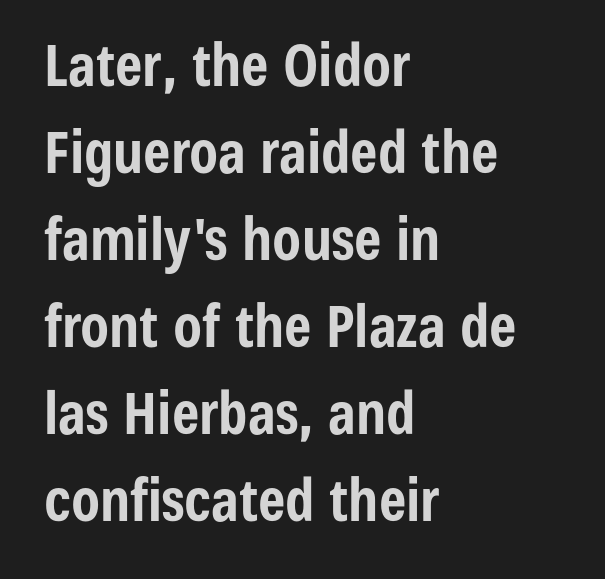
Q: Is the text bold? A: Yes.
Q: Is the text italic (slanted)? A: No, it is upright.
Q: Is the typeface a serif or a sans-serif typeface? A: Sans-serif.
Q: Is the text underlined? A: No.
Q: How is the paragraph aligned? A: Left-aligned.
Q: Is the spacing between letters normal or unusually wide? A: Normal.
Q: Is the spacing between lines tight, normal or loose? A: Normal.
Q: Width (condensed, normal, or wide)? A: Condensed.
Q: Stroke contrast? A: Low.
Q: x-height? A: Medium.
Q: Monospaced? A: No.
